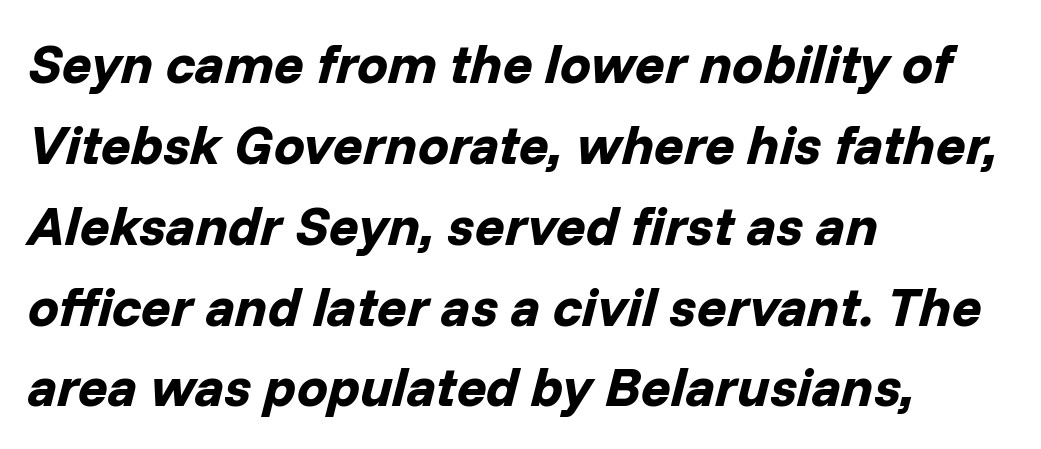
The image shows 55 px bold type, italic (leaning right); set left-aligned, normal line spacing (1.47x), normal letter spacing, not underlined; low stroke contrast and a medium x-height.
